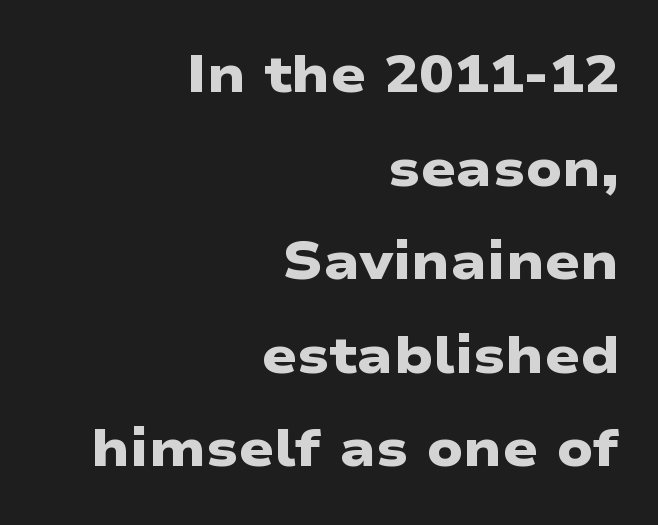
The image shows 52 px heavy, wide sans-serif type; set right-aligned, line spacing 1.8x, normal letter spacing, not underlined; low stroke contrast and a medium x-height.
